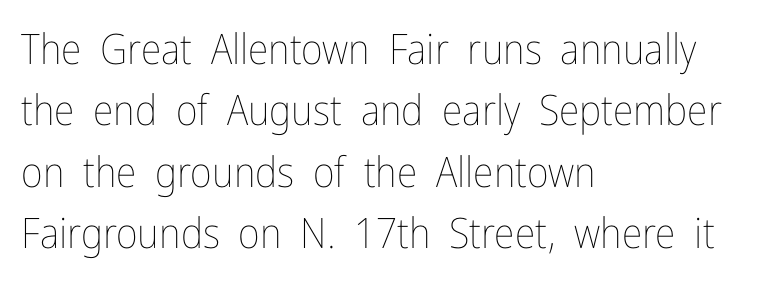
{"italic": "no", "bold": "no", "weight": "thin", "width": "condensed", "stroke_contrast": "low", "x_height": "medium", "monospaced": "no", "underline": "no", "align": "left", "line_spacing": "normal", "line_spacing_ratio": 1.46, "letter_spacing": "normal", "letter_spacing_em": 0.0, "glyph_px": 42}
